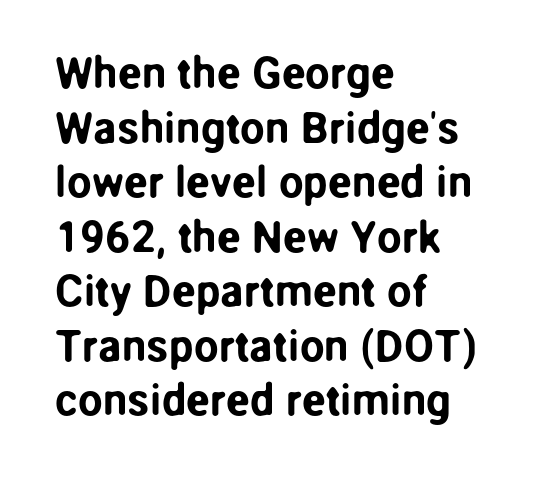
Note: no serifs on the glyphs. How are the letters spaced? Ordinarily, with no added tracking. Every stem runs plumb, perpendicular to the baseline. Teacher's note: observe the even left margin — that is flush-left alignment. The specimen omits any rule beneath the text block's lines. Here the designer chose a conventional face with non-uniform glyph widths.
